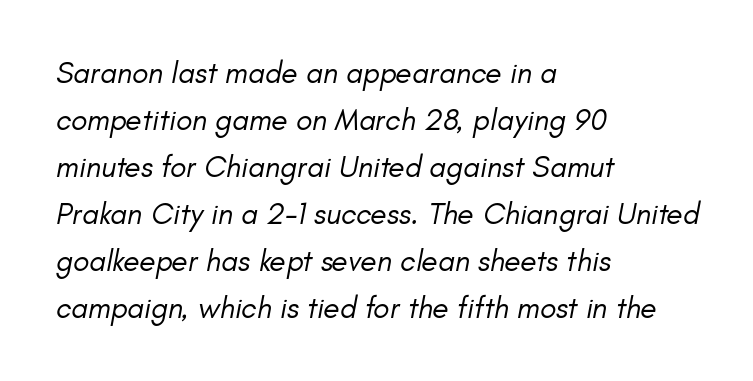
{"italic": "yes", "lean": "right", "slant_degrees": 11, "bold": "no", "weight": "regular", "width": "normal", "stroke_contrast": "low", "x_height": "small", "monospaced": "no", "underline": "no", "align": "left", "line_spacing": "normal", "line_spacing_ratio": 1.57, "letter_spacing": "normal", "letter_spacing_em": 0.0, "glyph_px": 30}
